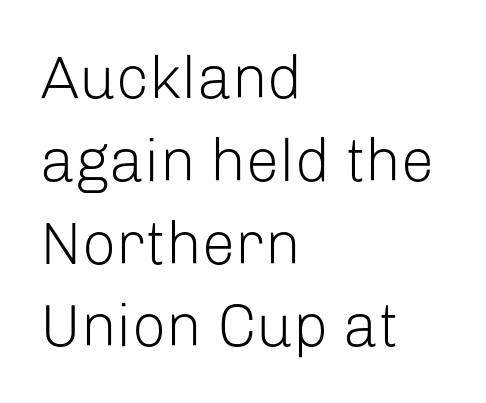
In terms of leading, this rendering sits right in the middle. Does the type have serifs? No, each stem ends abruptly. Teacher's note: observe the even left margin — that is flush-left alignment. This is roman type, the default non-slanted kind. No extra ink here — the face is not bold.
